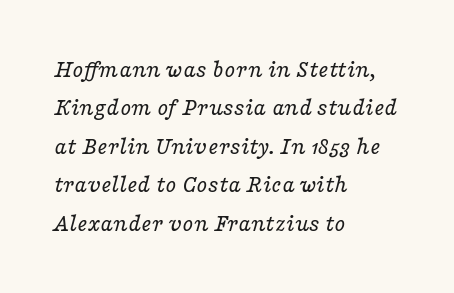
The image shows 25 px text type, italic (leaning right); set left-aligned, normal line spacing (1.54x), normal letter spacing, not underlined.
